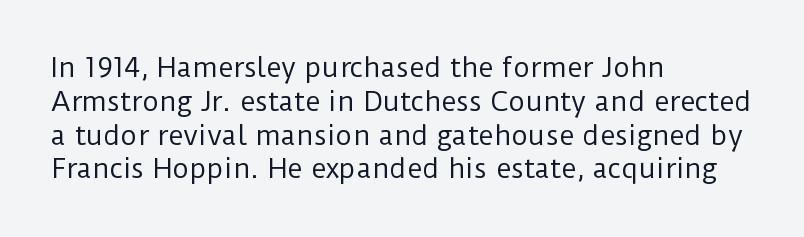
The image shows 26 px text type, upright; set left-aligned, normal line spacing (1.3x), normal letter spacing, not underlined.
